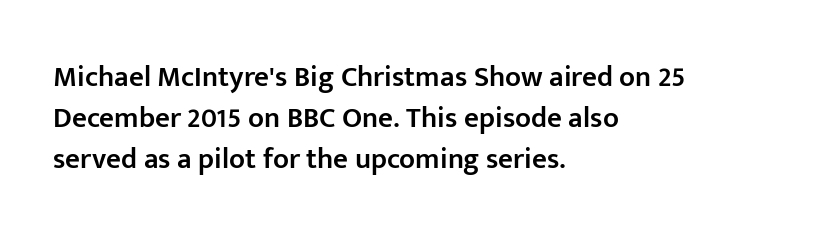
{"serif": "no", "italic": "no", "bold": "semi", "weight": "semibold", "width": "normal", "stroke_contrast": "low", "x_height": "medium", "monospaced": "no", "underline": "no", "align": "left", "line_spacing": "normal", "line_spacing_ratio": 1.42, "letter_spacing": "normal", "letter_spacing_em": 0.0, "glyph_px": 29}
